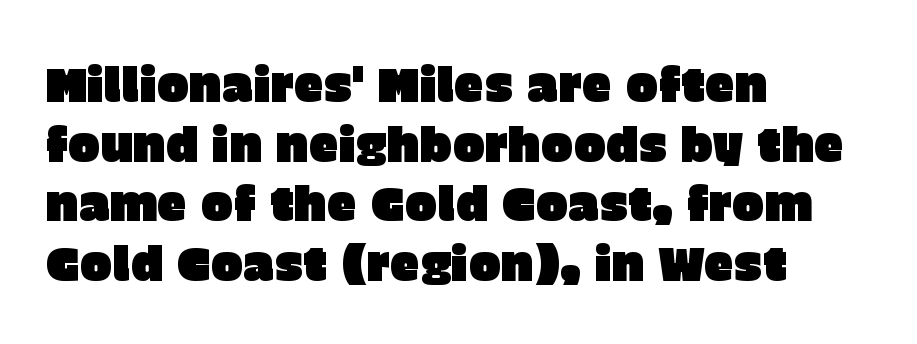
{"serif": "no", "italic": "no", "width": "normal", "stroke_contrast": "low", "x_height": "large", "monospaced": "no", "underline": "no", "align": "left", "line_spacing_ratio": 1.24, "letter_spacing": "normal", "letter_spacing_em": 0.0, "glyph_px": 48}
